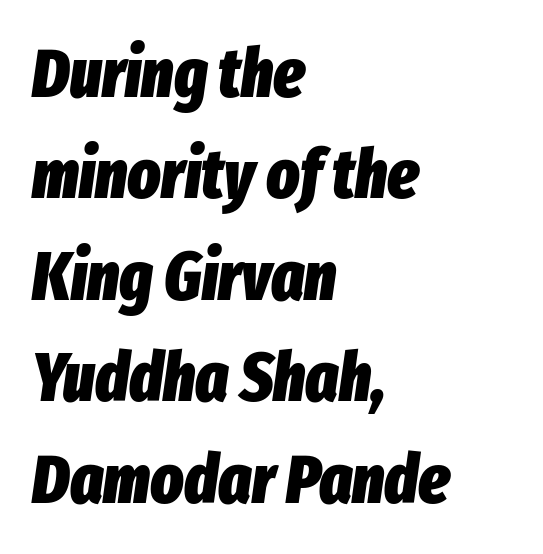
{"italic": "yes", "lean": "right", "slant_degrees": 8, "bold": "yes", "weight": "heavy", "width": "condensed", "stroke_contrast": "low", "x_height": "medium", "monospaced": "no", "underline": "no", "align": "left", "line_spacing": "normal", "line_spacing_ratio": 1.47, "letter_spacing": "normal", "letter_spacing_em": 0.0, "glyph_px": 69}
